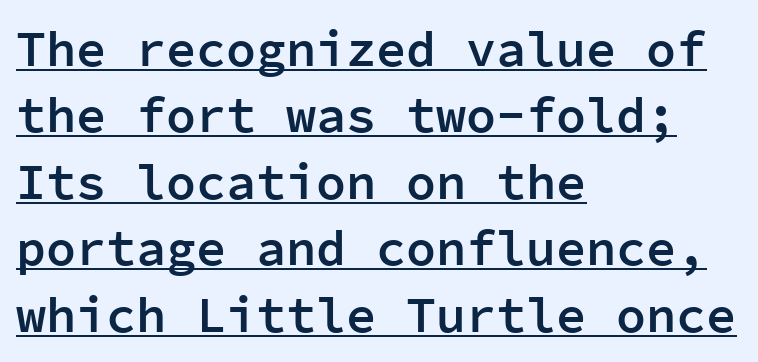
The text was rendered using a sans face with plain stroke endings. Italic? Not at all — the glyphs are vertical. Teacher's note: observe the even left margin — that is flush-left alignment. A typesetter would call this monospace, since all characters share one set width.
